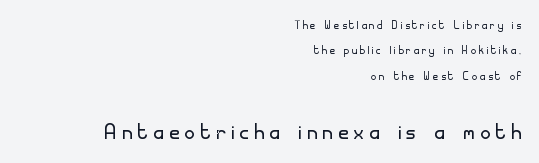
{"serif": "no", "italic": "no", "bold": "no", "weight": "light", "width": "normal", "stroke_contrast": "low", "x_height": "small", "monospaced": "no", "underline": "no", "align": "right", "line_spacing_ratio": 1.82, "letter_spacing": "wide", "letter_spacing_em": 0.2, "larger_block": "second", "size_ratio": 2.0, "glyph_px": 28}
